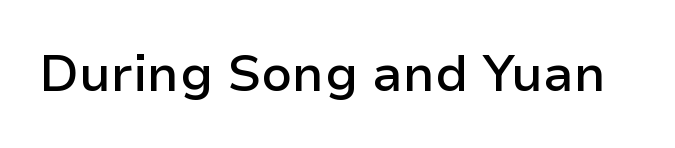
Q: Is the text bold? A: Semi-bold.
Q: Is the text italic (slanted)? A: No, it is upright.
Q: Is the typeface a serif or a sans-serif typeface? A: Sans-serif.
Q: Is the text underlined? A: No.
Q: Is the spacing between letters normal or unusually wide? A: Normal.
Q: Width (condensed, normal, or wide)? A: Normal.
Q: Stroke contrast? A: Low.
Q: x-height? A: Medium.
Q: Monospaced? A: No.
